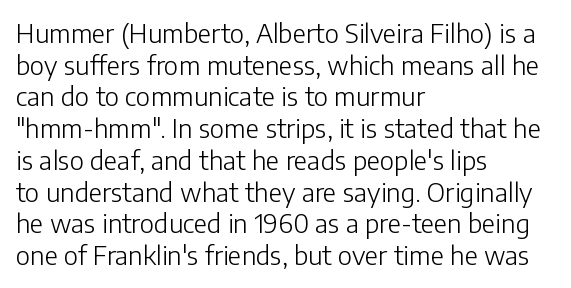
The image shows 26 px text type, upright; set left-aligned, line spacing 1.22x, normal letter spacing, not underlined.
